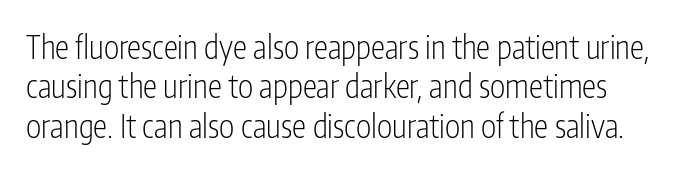
The image shows 32 px light, condensed sans-serif type, upright; set line spacing 1.23x, normal letter spacing, not underlined; low stroke contrast and a medium x-height.
